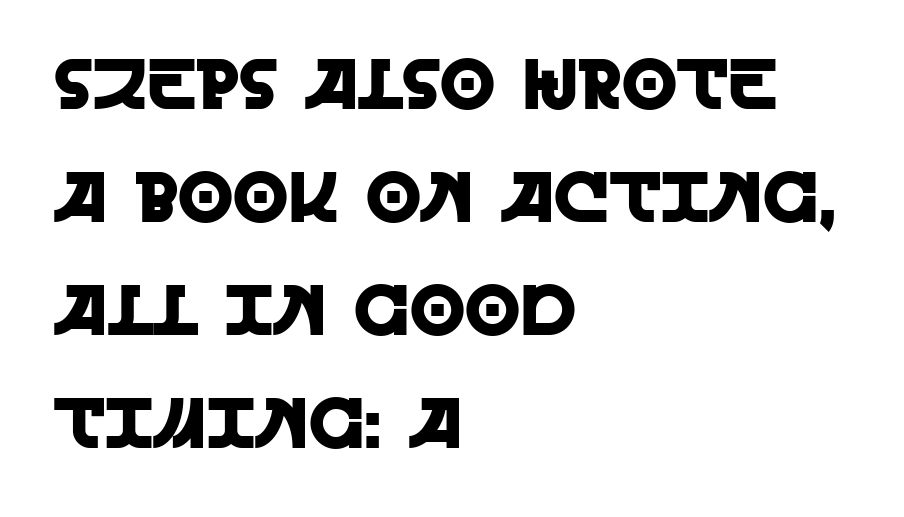
The image shows 71 px sans-serif type, upright; set left-aligned, normal line spacing (1.59x), normal letter spacing, not underlined; a large x-height.
